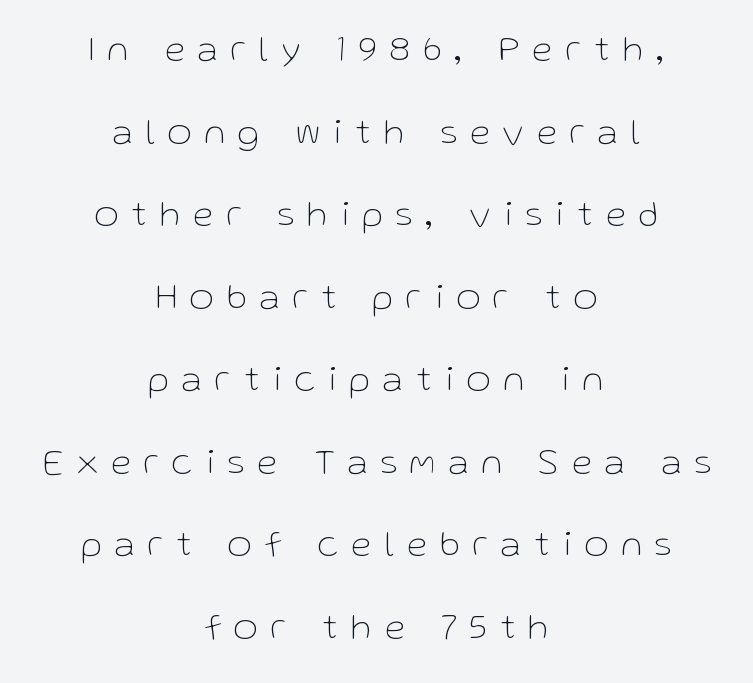
Letters have the restrained weight of plain body copy at most. Horizontally, the lines are justified to the midpoint only. Ordinary non-slanted type is in use. The passage shown is typed in a proportional face where columns would drift. Descenders are the only things crossing below the line. Typographically, this falls in the sans-serif category.
